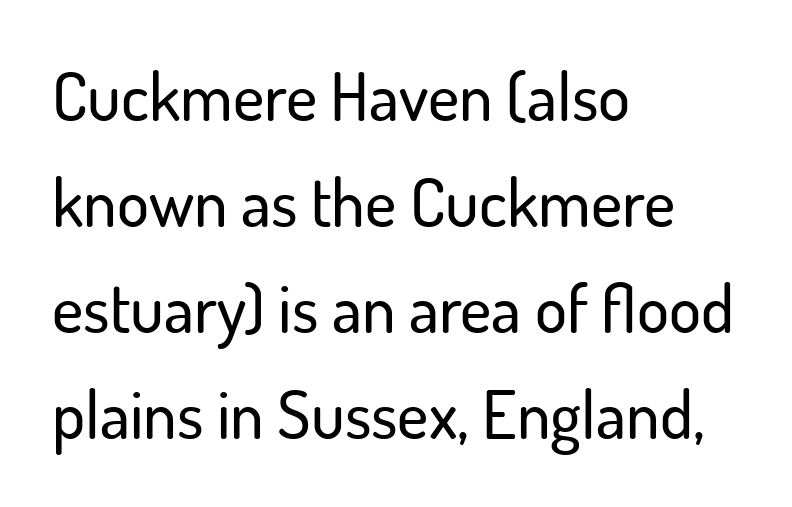
The image shows 67 px sans-serif type, upright; set left-aligned, normal line spacing (1.58x), normal letter spacing, not underlined; low stroke contrast and a small x-height.
